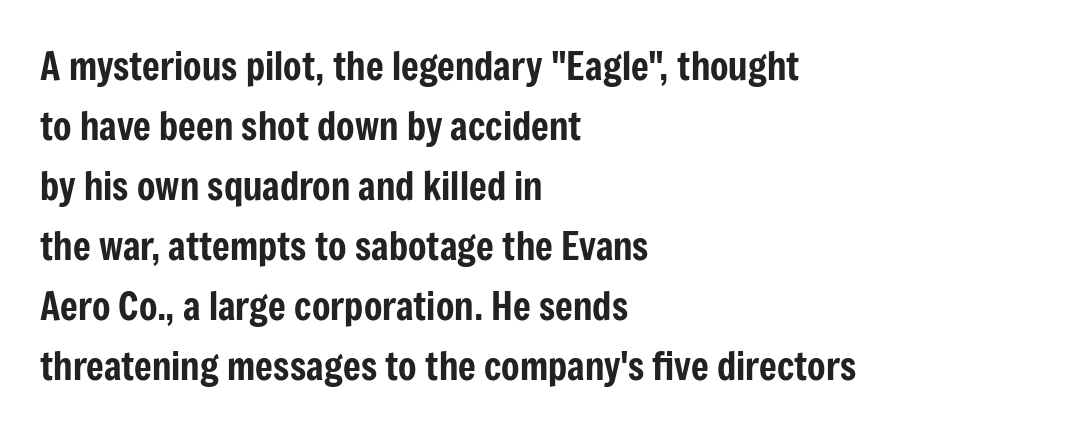
Q: Is the text italic (slanted)? A: No, it is upright.
Q: Is the typeface a serif or a sans-serif typeface? A: Sans-serif.
Q: Is the text underlined? A: No.
Q: How is the paragraph aligned? A: Left-aligned.
Q: Is the spacing between letters normal or unusually wide? A: Normal.
Q: Is the spacing between lines tight, normal or loose? A: Normal.
Q: Width (condensed, normal, or wide)? A: Condensed.
Q: Stroke contrast? A: Low.
Q: x-height? A: Medium.
Q: Monospaced? A: No.
